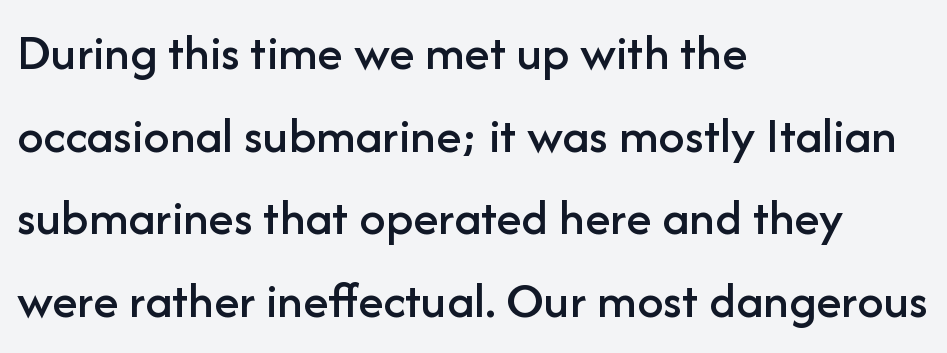
No feet cap the strokes, marking this as sans-serif type. Beneath every word, the page is bare. One-word summary of the alignment: left. Short note: letters normally spaced. How would I describe the line gaps? Plain and ordinary.
